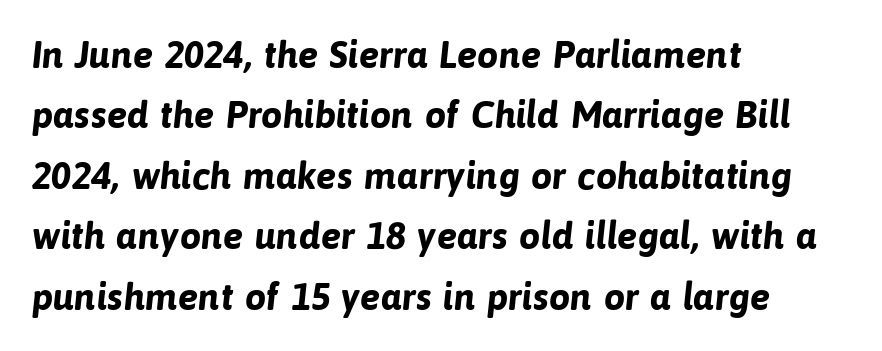
{"serif": "no", "bold": "yes", "weight": "bold", "width": "normal", "stroke_contrast": "low", "x_height": "medium", "monospaced": "no", "underline": "no", "align": "left", "line_spacing": "normal", "line_spacing_ratio": 1.59, "letter_spacing": "normal", "letter_spacing_em": 0.0, "glyph_px": 38}
